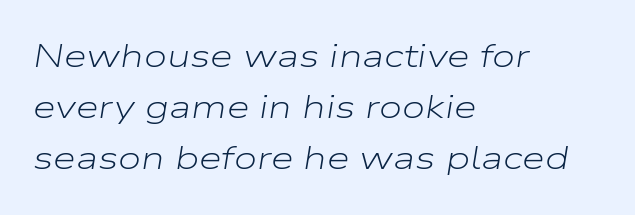
The passage shown is typed in a proportional face where columns would drift. Regarding leading, the lines here are spaced in the standard way. The passage shown leans; its letterforms are oblique. Alignment: flush left. Glance below the letters and you will spot only blank space.
